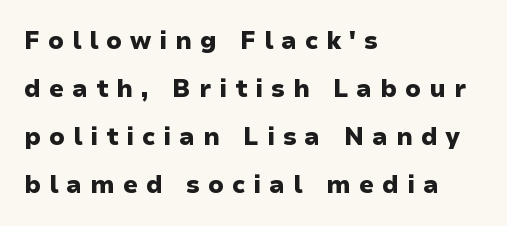
Posture: upright roman. If you drew a ruler down the left edge, every line would touch it. The specimen omits any rule beneath the text block's lines. Every letter is thick-stroked: bold, no question. Rows of type keep a wide berth in the vertical direction. Short note: letters widely spaced.
